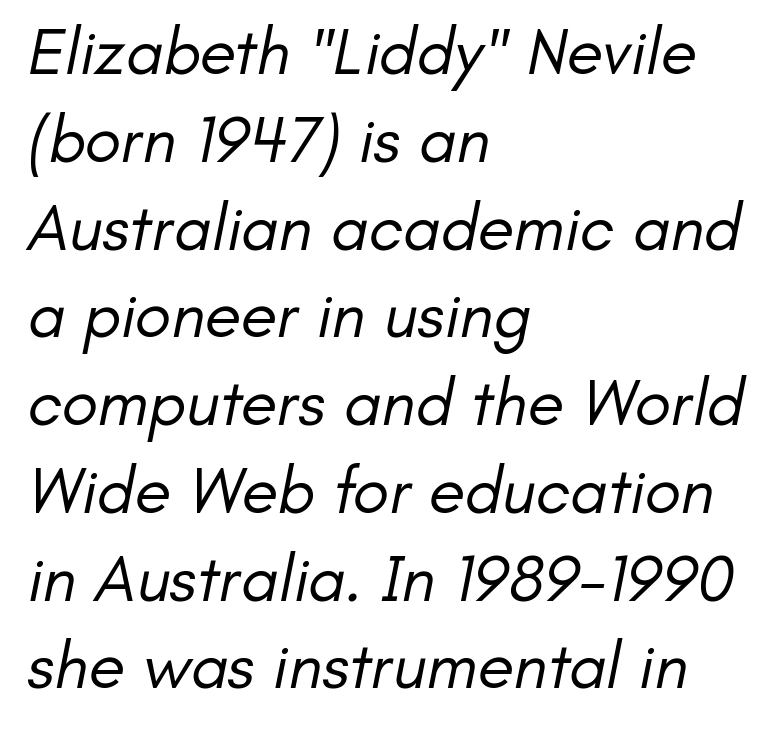
The image shows 67 px regular-weight sans-serif type; set left-aligned, normal line spacing (1.31x), normal letter spacing, not underlined; low stroke contrast and a small x-height.
